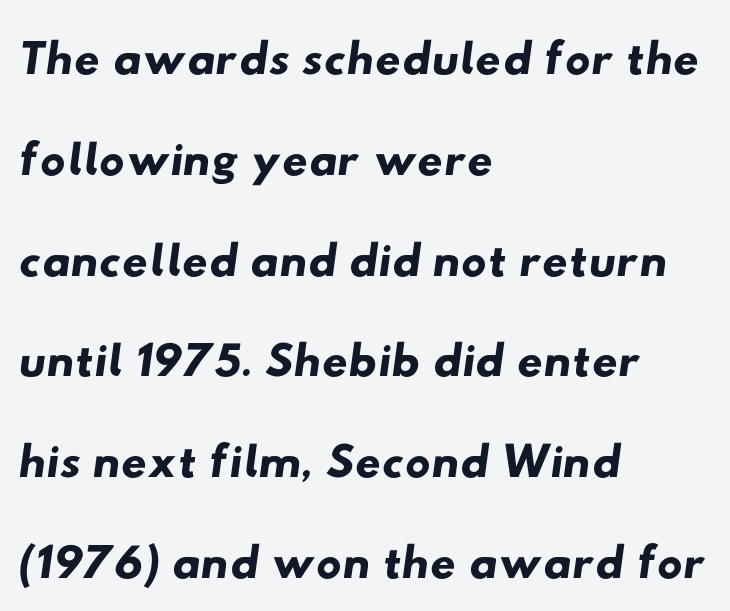
In terms of letterform style, serifs are entirely absent. The letters advance in unequal steps, a hallmark of proportional type. This rendering features lettering with no underline. These lines keep a tight, regular rhythm from letter to letter. The rag falls on the right side of this text block.
